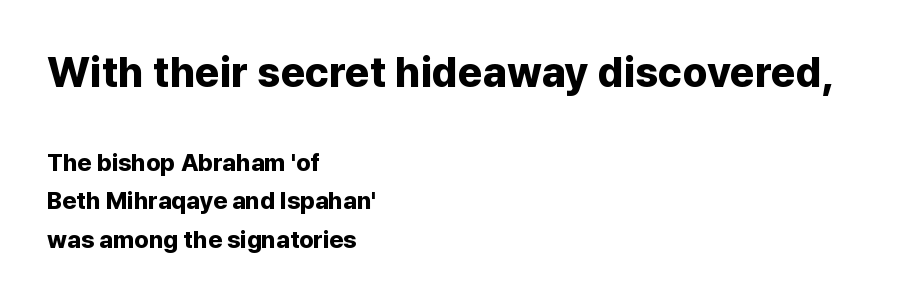
{"serif": "no", "italic": "no", "bold": "yes", "weight": "bold", "width": "normal", "stroke_contrast": "low", "x_height": "medium", "monospaced": "no", "underline": "no", "align": "left", "line_spacing": "normal", "line_spacing_ratio": 1.6, "letter_spacing": "normal", "letter_spacing_em": 0.0, "larger_block": "first", "size_ratio": 1.75, "glyph_px": 42}
